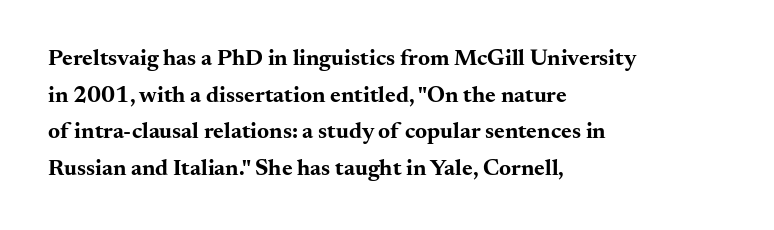
{"italic": "no", "bold": "yes", "underline": "no", "align": "left", "line_spacing": "normal", "line_spacing_ratio": 1.59, "letter_spacing": "normal", "letter_spacing_em": 0.0, "glyph_px": 23}
